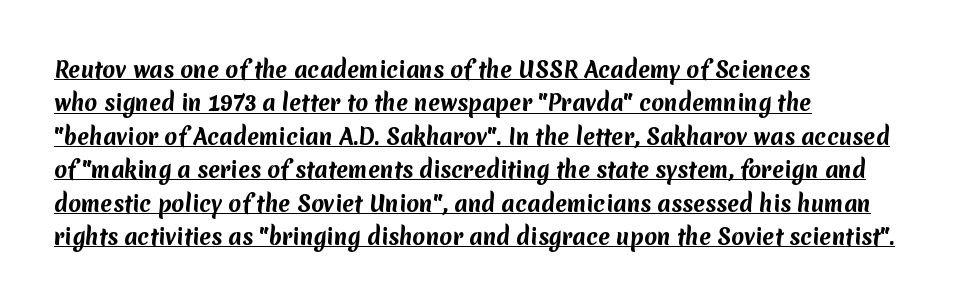
Weight check: bold — yes, fully. Leading: standard. The paragraph has a hard left edge and a soft right edge. Caption: lettering with a line underneath.
